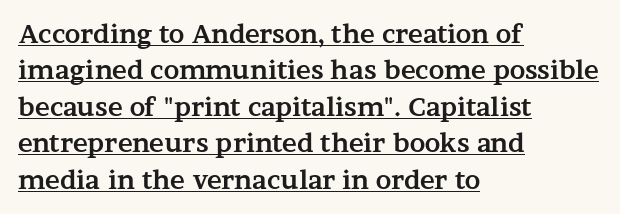
Letter spacing: default. Its strokes are broad and dark, the hallmark of bold type. Layout note: lines flush left. Tall strokes in this sample are plumb rather than angled. Whoever set this chose a conventional vertical rhythm.
